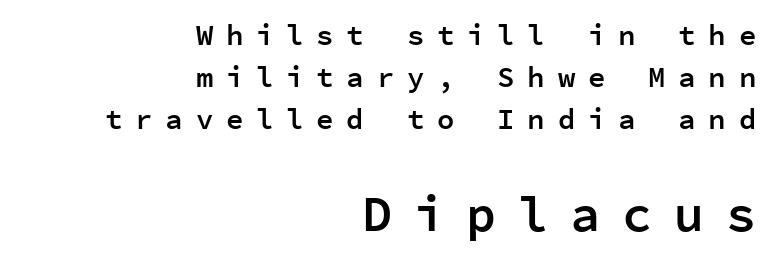
The image shows 50 px semibold sans-serif type, upright, monospaced; set right-aligned, normal line spacing (1.44x), unusually wide letter spacing (+0.44 em), not underlined; the second (bottom) block is 1.72x larger; low stroke contrast and a medium x-height.
